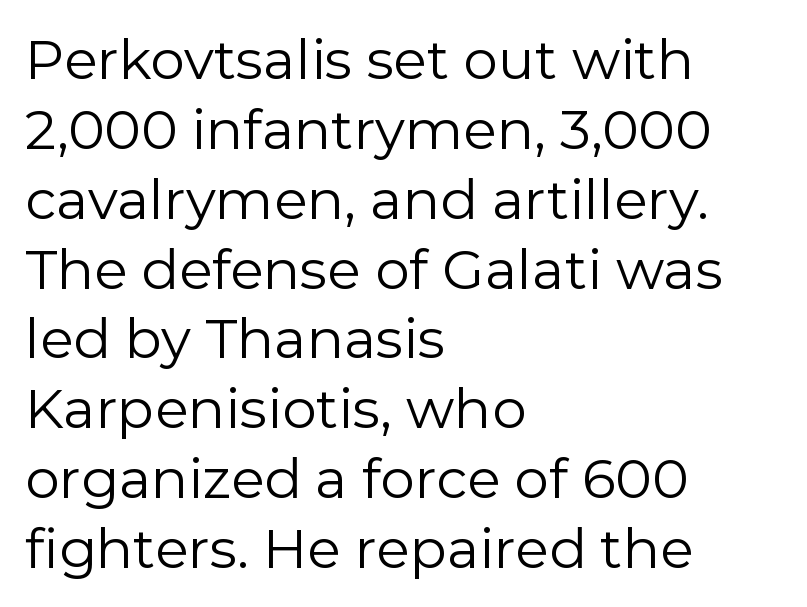
Q: Is the text bold? A: No.
Q: Is the text italic (slanted)? A: No, it is upright.
Q: Is the typeface a serif or a sans-serif typeface? A: Sans-serif.
Q: Is the text underlined? A: No.
Q: How is the paragraph aligned? A: Left-aligned.
Q: Is the spacing between letters normal or unusually wide? A: Normal.
Q: Is the spacing between lines tight, normal or loose? A: Normal.
Q: Width (condensed, normal, or wide)? A: Normal.
Q: Stroke contrast? A: Low.
Q: x-height? A: Medium.
Q: Monospaced? A: No.
